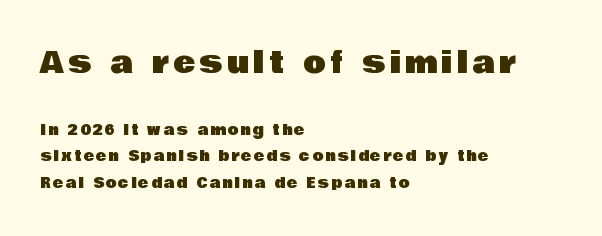
Spacing verdict: proportional, widths tailored to each character. The font family rendered here belongs to the sans-serif group. Style check: upright. Baseline-to-baseline distance is far greater than the letter height.
